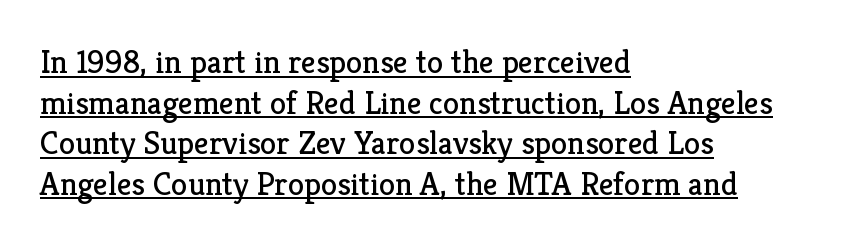
The image shows 33 px regular-weight serif type, upright; set left-aligned, line spacing 1.23x, normal letter spacing, underlined; low stroke contrast and a medium x-height.
